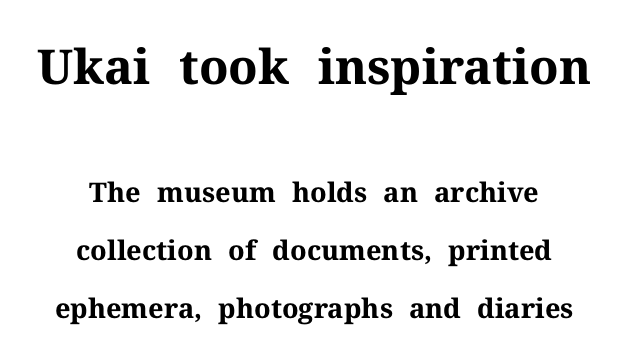
The image shows 48 px bold serif type, upright; set centered, loose line spacing (2.15x), normal letter spacing, not underlined; the first (top) block is 1.78x larger; medium stroke contrast and a medium x-height.
